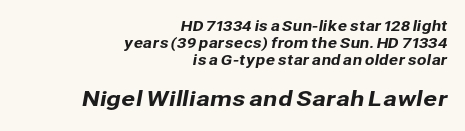
{"underline": "no", "align": "right", "line_spacing_ratio": 1.22, "letter_spacing": "normal", "letter_spacing_em": 0.0, "larger_block": "second", "size_ratio": 1.5, "glyph_px": 21}
